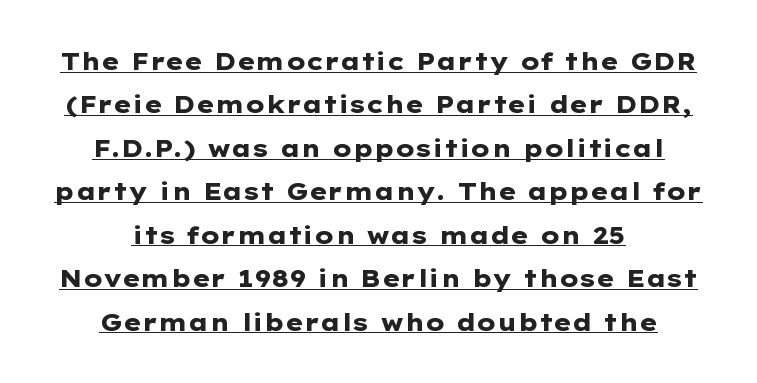
The line texture is even and compact thanks to regular tracking. Typesetter's note: full bold, strokes at maximum text heaviness. Nope, not italic — everything's standing straight. A typographer would call this underscored text. Every row of glyphs is offset so its center matches the block's center.
